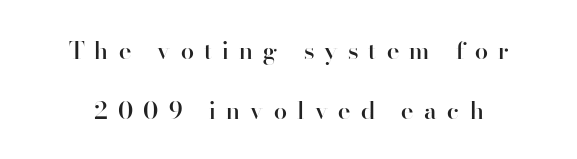
The image shows 24 px text type, upright; set loose line spacing (2.48x), unusually wide letter spacing (+0.43 em), not underlined.
